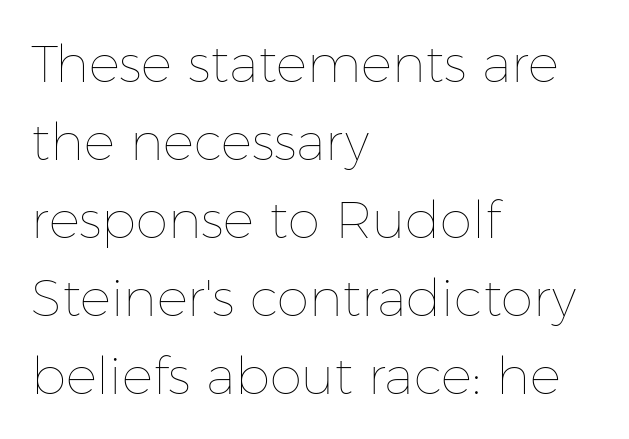
Q: Is the text bold? A: No.
Q: Is the text italic (slanted)? A: No, it is upright.
Q: Is the text underlined? A: No.
Q: How is the paragraph aligned? A: Left-aligned.
Q: Is the spacing between letters normal or unusually wide? A: Normal.
Q: Is the spacing between lines tight, normal or loose? A: Normal.
Q: Width (condensed, normal, or wide)? A: Normal.
Q: Stroke contrast? A: Low.
Q: x-height? A: Medium.
Q: Monospaced? A: No.
